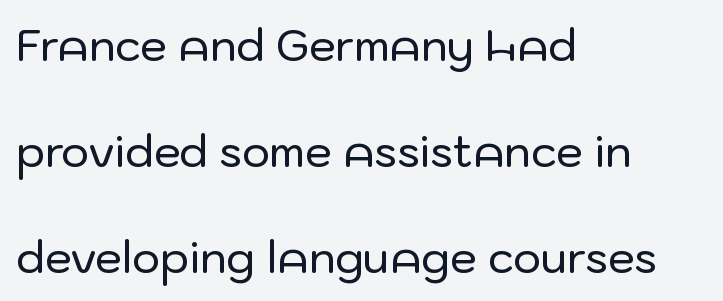
Q: Is the text italic (slanted)? A: No, it is upright.
Q: Is the typeface a serif or a sans-serif typeface? A: Sans-serif.
Q: Is the text underlined? A: No.
Q: How is the paragraph aligned? A: Left-aligned.
Q: Is the spacing between letters normal or unusually wide? A: Normal.
Q: Is the spacing between lines tight, normal or loose? A: Loose.
Q: Width (condensed, normal, or wide)? A: Normal.
Q: Stroke contrast? A: Low.
Q: x-height? A: Medium.
Q: Monospaced? A: No.
